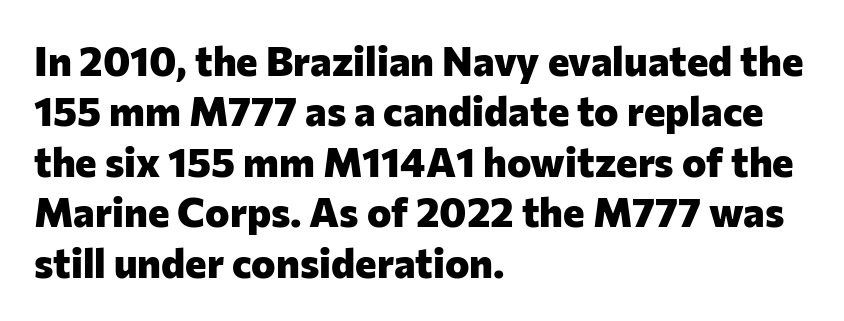
Q: Is the text bold? A: Yes.
Q: Is the text italic (slanted)? A: No, it is upright.
Q: Is the typeface a serif or a sans-serif typeface? A: Sans-serif.
Q: Is the text underlined? A: No.
Q: How is the paragraph aligned? A: Left-aligned.
Q: Is the spacing between letters normal or unusually wide? A: Normal.
Q: Width (condensed, normal, or wide)? A: Normal.
Q: Stroke contrast? A: Low.
Q: x-height? A: Medium.
Q: Monospaced? A: No.
